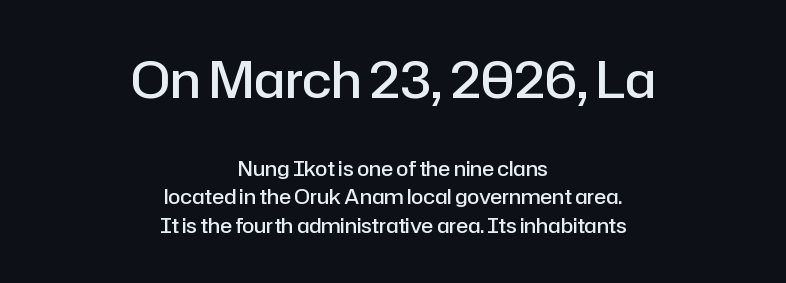
The image shows 50 px semibold sans-serif type, upright; set centered, normal line spacing (1.42x), normal letter spacing, not underlined; the first (top) block is 2.5x larger; low stroke contrast and a medium x-height.
